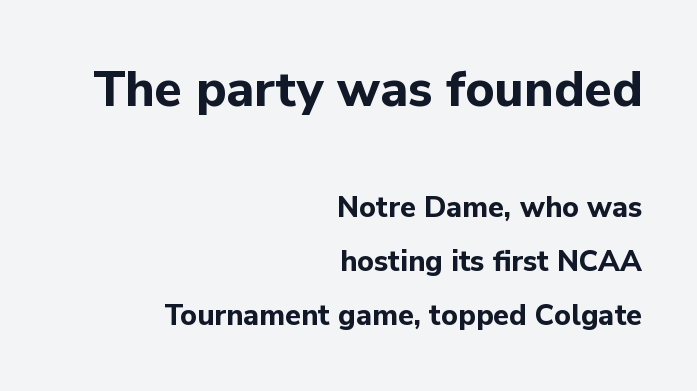
The type is set solid horizontally, with unmodified tracking. In CSS terms this would be text-align: right. The passage shown is typed in a proportional face where columns would drift. You can tell from the bare stems that sans-serif type was used. Ascenders rise straight up at ninety degrees. Every letter is thick-stroked: bold, no question.
